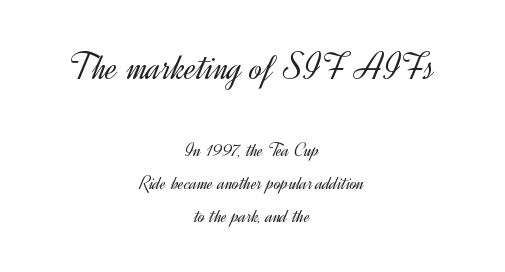
The image shows 39 px light sans-serif type; set centered, normal line spacing (1.64x), normal letter spacing, not underlined; the first (top) block is 1.95x larger; a small x-height.
